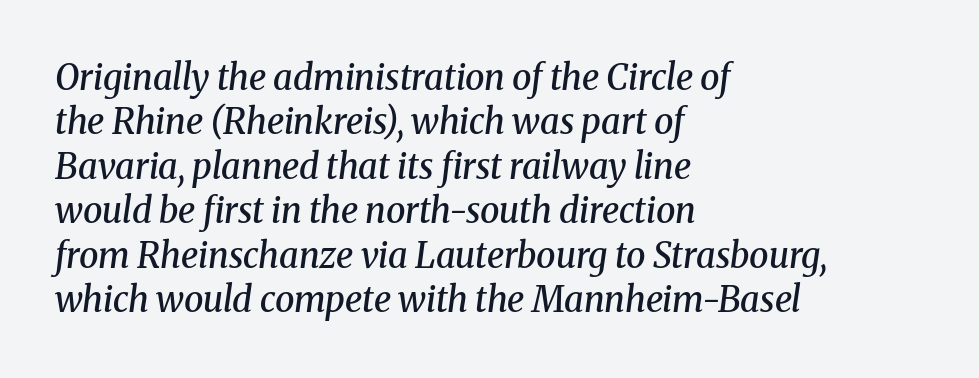
Compared with typical paragraphs, the rows here are spaced about the same. Here the glyphs are tracked normally, forming tight word shapes. Stroke terminals: seriffed. The space directly below the letters is spotless. Here the designer chose a conventional face with non-uniform glyph widths. In terms of weight, the rendering is demibold, just under bold.
